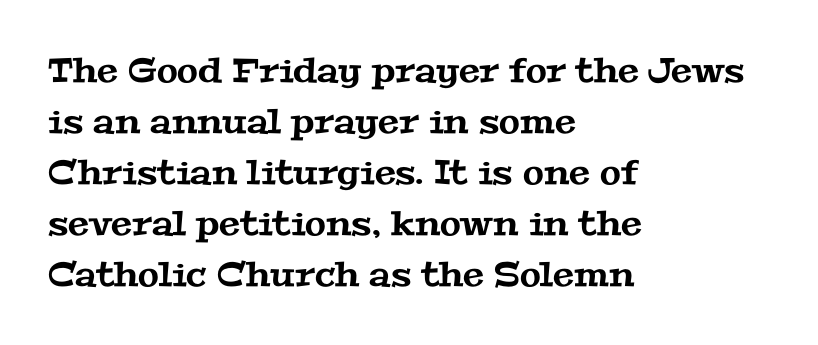
Q: Is the typeface a serif or a sans-serif typeface? A: Serif.
Q: Is the text underlined? A: No.
Q: How is the paragraph aligned? A: Left-aligned.
Q: Is the spacing between letters normal or unusually wide? A: Normal.
Q: Is the spacing between lines tight, normal or loose? A: Normal.
Q: Width (condensed, normal, or wide)? A: Wide.
Q: Stroke contrast? A: Medium.
Q: x-height? A: Medium.
Q: Monospaced? A: No.
